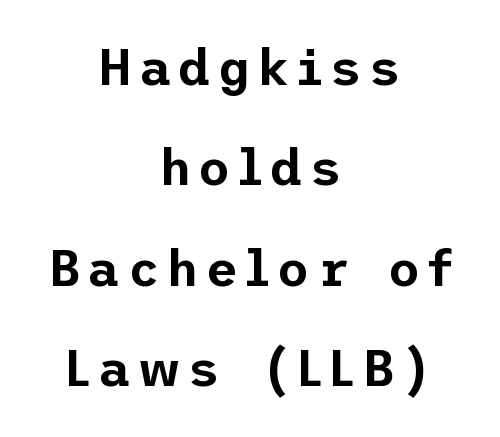
Q: Is the text italic (slanted)? A: No, it is upright.
Q: Is the typeface a serif or a sans-serif typeface? A: Sans-serif.
Q: Is the text underlined? A: No.
Q: How is the paragraph aligned? A: Centered.
Q: Is the spacing between lines tight, normal or loose? A: Loose.
Q: Width (condensed, normal, or wide)? A: Normal.
Q: Stroke contrast? A: Low.
Q: x-height? A: Medium.
